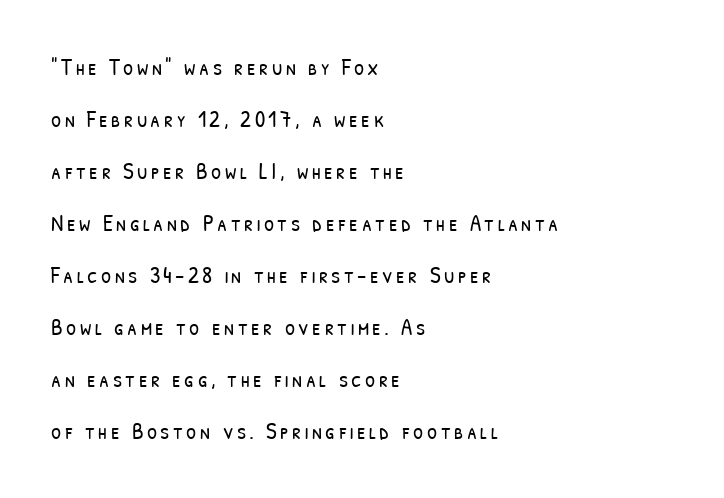
Honestly, the rows look like they've been pulled way apart. Every row of glyphs begins at an identical x-position on the left. Unmarked baselines from the first word to the last. Is this a heavy cut? Hardly; it is regular or lighter.
